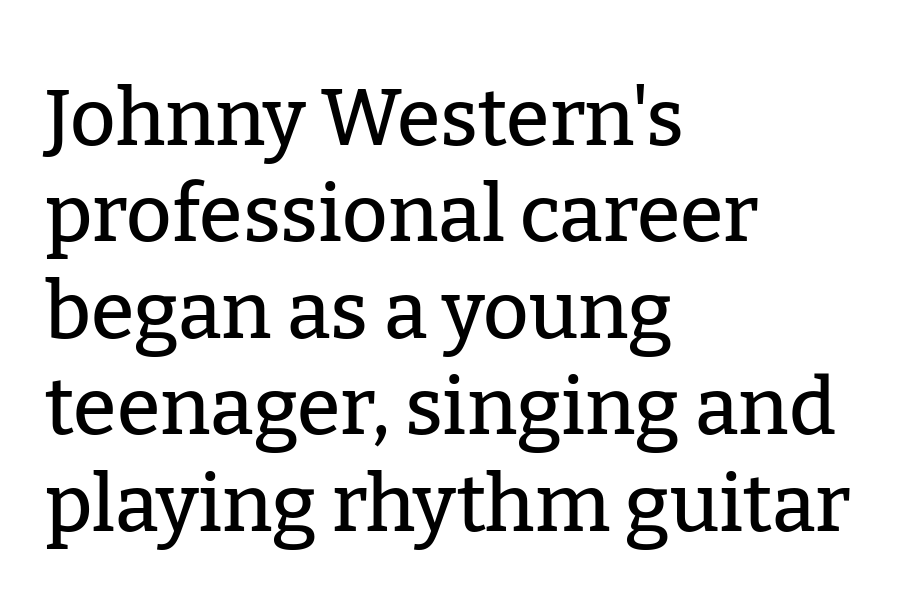
The image shows 79 px serif type, upright; set left-aligned, line spacing 1.22x, normal letter spacing, not underlined; low stroke contrast and a medium x-height.
